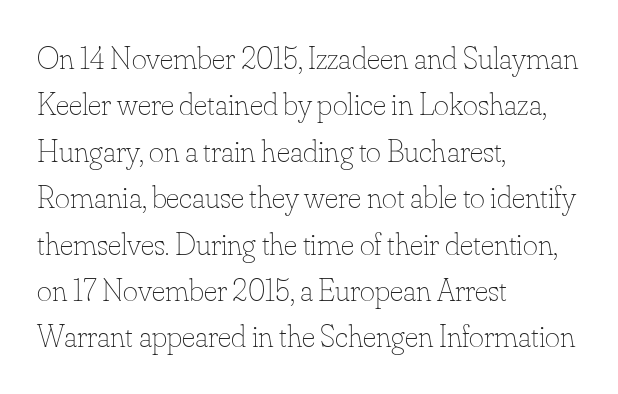
{"italic": "no", "bold": "no", "weight": "thin", "width": "normal", "stroke_contrast": "low", "x_height": "small", "monospaced": "no", "underline": "no", "align": "left", "line_spacing": "normal", "line_spacing_ratio": 1.45, "letter_spacing": "normal", "letter_spacing_em": 0.0, "glyph_px": 32}
